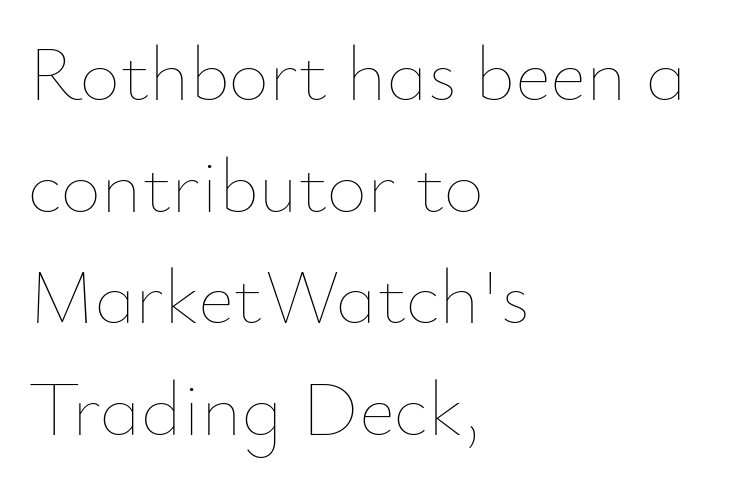
Q: Is the text bold? A: No.
Q: Is the text italic (slanted)? A: No, it is upright.
Q: Is the text underlined? A: No.
Q: How is the paragraph aligned? A: Left-aligned.
Q: Is the spacing between letters normal or unusually wide? A: Normal.
Q: Is the spacing between lines tight, normal or loose? A: Normal.
Q: Width (condensed, normal, or wide)? A: Normal.
Q: Stroke contrast? A: Low.
Q: x-height? A: Small.
Q: Monospaced? A: No.
